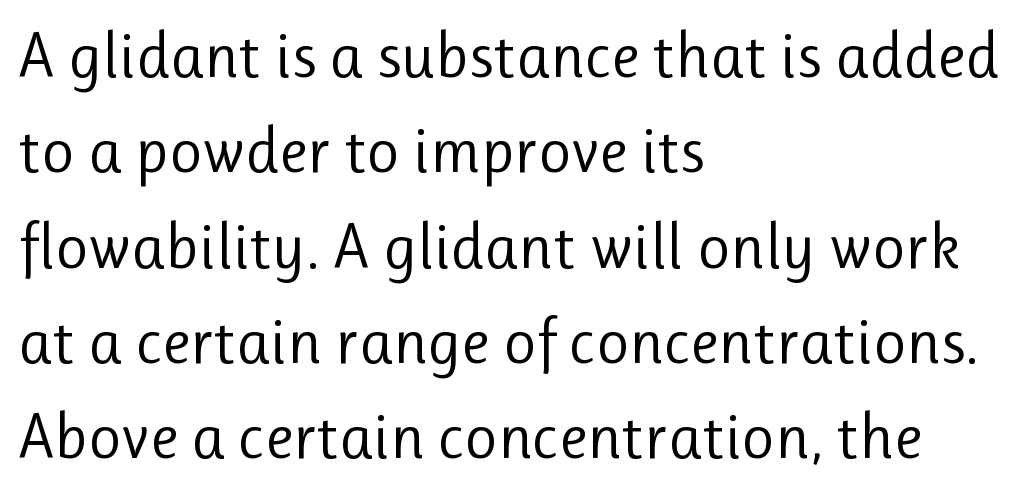
The image shows 64 px regular-weight sans-serif type, upright; set left-aligned, normal line spacing (1.49x), normal letter spacing, not underlined; low stroke contrast and a medium x-height.
